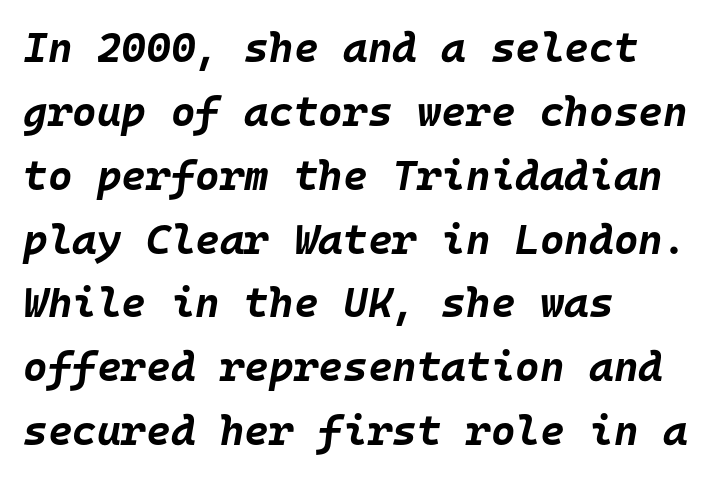
Q: Is the text bold? A: Yes.
Q: Is the text italic (slanted)? A: Yes, it leans right by about 10 degrees.
Q: Is the text underlined? A: No.
Q: How is the paragraph aligned? A: Left-aligned.
Q: Is the spacing between letters normal or unusually wide? A: Normal.
Q: Is the spacing between lines tight, normal or loose? A: Normal.
Q: Width (condensed, normal, or wide)? A: Normal.
Q: Stroke contrast? A: Low.
Q: x-height? A: Large.
Q: Monospaced? A: Yes.
